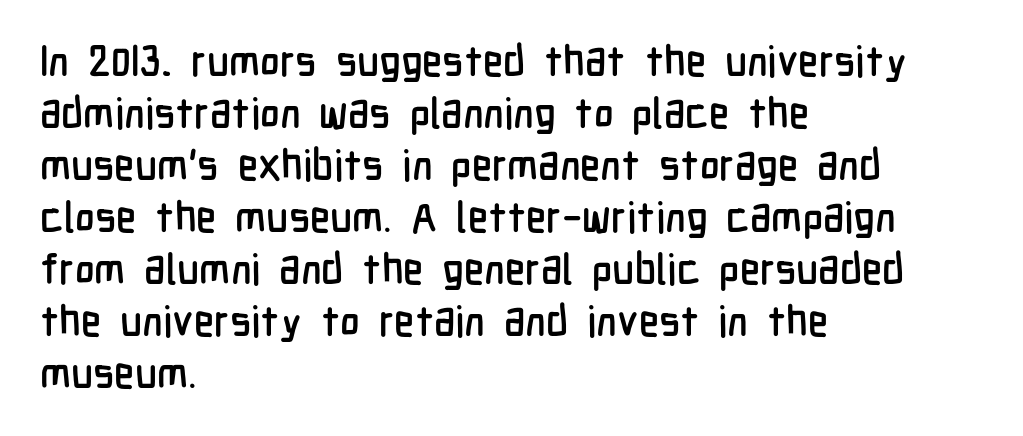
Q: Is the text italic (slanted)? A: No, it is upright.
Q: Is the typeface a serif or a sans-serif typeface? A: Sans-serif.
Q: Is the text underlined? A: No.
Q: How is the paragraph aligned? A: Left-aligned.
Q: Is the spacing between letters normal or unusually wide? A: Normal.
Q: Width (condensed, normal, or wide)? A: Condensed.
Q: Stroke contrast? A: Low.
Q: x-height? A: Medium.
Q: Monospaced? A: No.
